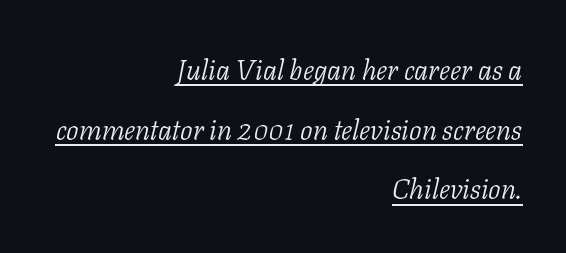
{"serif": "yes", "italic": "yes", "lean": "right", "slant_degrees": 11, "bold": "no", "weight": "light", "width": "normal", "stroke_contrast": "low", "x_height": "medium", "monospaced": "no", "underline": "yes", "align": "right", "line_spacing": "loose", "line_spacing_ratio": 2.13, "letter_spacing": "normal", "letter_spacing_em": 0.0, "glyph_px": 28}
